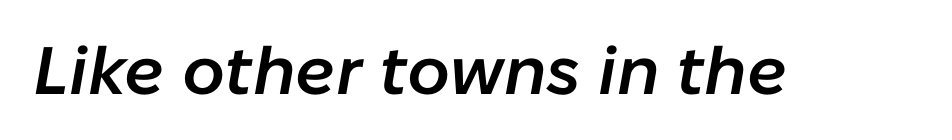
Q: Is the text bold? A: Semi-bold.
Q: Is the text italic (slanted)? A: Yes, it leans right by about 10 degrees.
Q: Is the text underlined? A: No.
Q: Is the spacing between letters normal or unusually wide? A: Normal.
Q: Width (condensed, normal, or wide)? A: Normal.
Q: Stroke contrast? A: Low.
Q: x-height? A: Medium.
Q: Monospaced? A: No.
